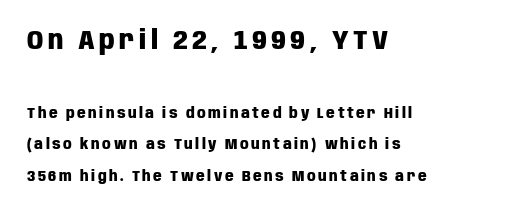
The image shows 27 px bold type, upright; set left-aligned, loose line spacing (2.11x), not underlined; the first (top) block is 1.8x larger.
